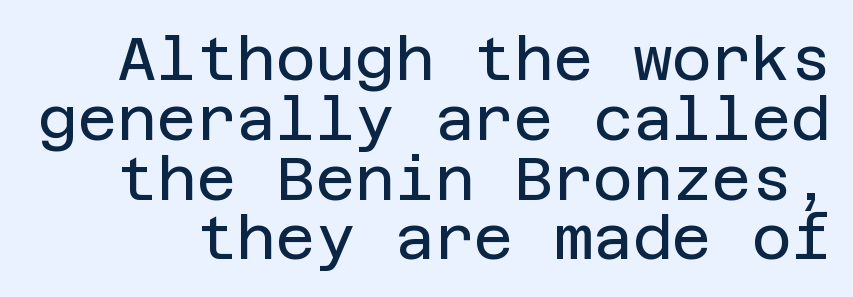
{"serif": "no", "italic": "no", "bold": "no", "weight": "regular", "width": "normal", "stroke_contrast": "low", "x_height": "large", "underline": "no", "line_spacing": "tight", "line_spacing_ratio": 0.98, "letter_spacing": "normal", "letter_spacing_em": 0.0, "glyph_px": 61}
